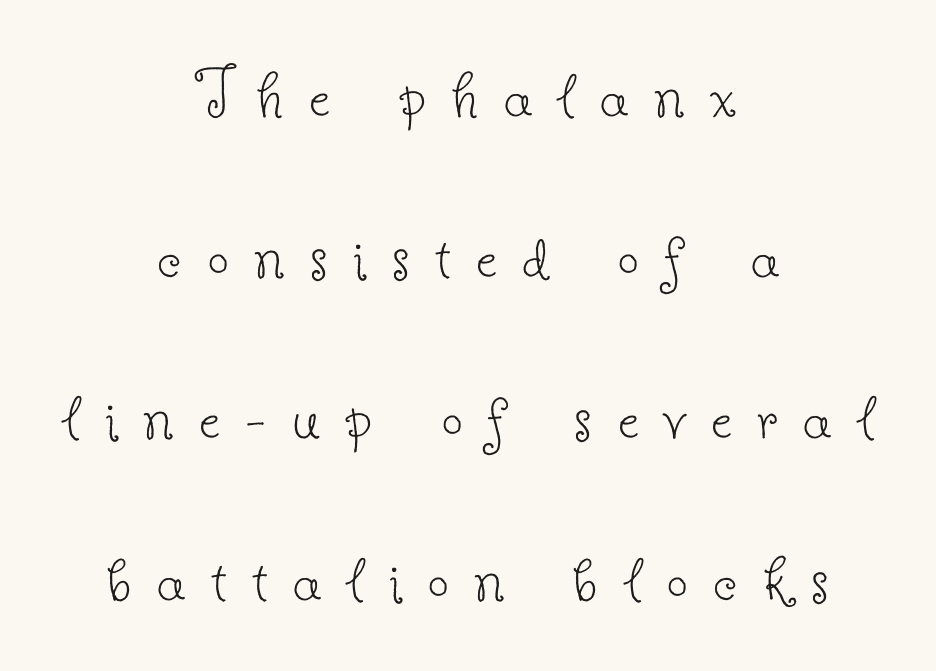
Q: Is the text bold? A: No.
Q: Is the text italic (slanted)? A: No, it is upright.
Q: Is the typeface a serif or a sans-serif typeface? A: Serif.
Q: Is the text underlined? A: No.
Q: How is the paragraph aligned? A: Centered.
Q: Is the spacing between letters normal or unusually wide? A: Unusually wide.
Q: Is the spacing between lines tight, normal or loose? A: Loose.
Q: Width (condensed, normal, or wide)? A: Normal.
Q: Stroke contrast? A: Low.
Q: x-height? A: Small.
Q: Monospaced? A: No.
